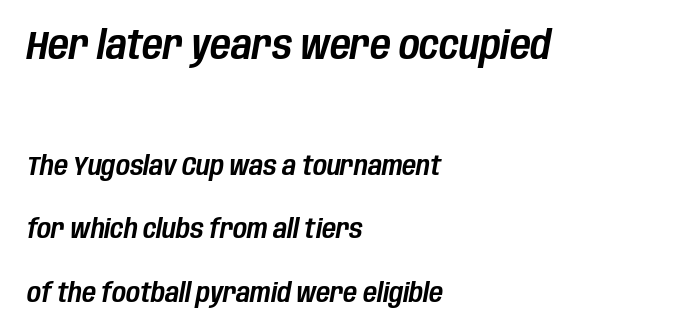
{"italic": "yes", "lean": "right", "slant_degrees": 10, "width": "condensed", "stroke_contrast": "low", "x_height": "large", "monospaced": "no", "underline": "no", "align": "left", "line_spacing": "loose", "line_spacing_ratio": 2.35, "letter_spacing": "normal", "letter_spacing_em": 0.0, "larger_block": "first", "size_ratio": 1.48, "glyph_px": 40}
